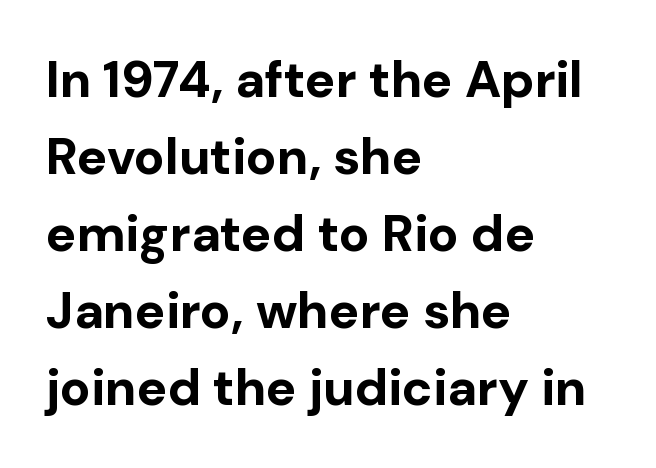
A normal amount of white space separates one row of letters from the next. Short and long lines alike share a common starting point at left. Does the weight exceed regular? Yes, all the way to bold. Is there any slant? The stems are plumb.
